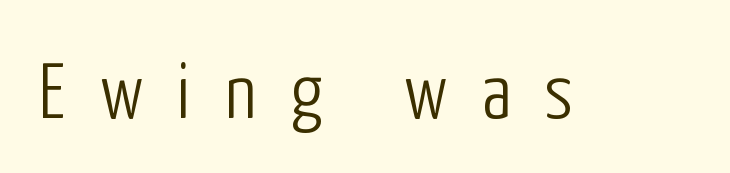
{"serif": "no", "italic": "no", "bold": "no", "weight": "light", "width": "condensed", "stroke_contrast": "low", "x_height": "medium", "monospaced": "no", "underline": "no", "letter_spacing": "wide", "letter_spacing_em": 0.43, "glyph_px": 79}
